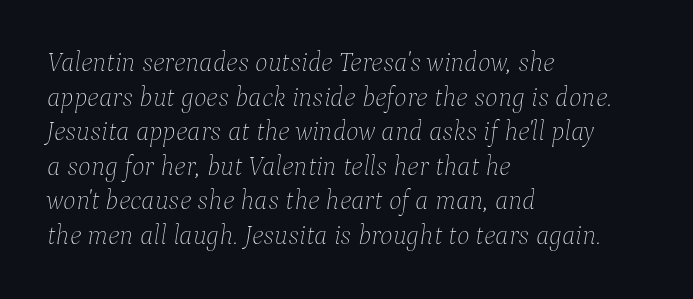
Q: Is the text bold? A: No.
Q: Is the text italic (slanted)? A: Yes, it leans right by about 9 degrees.
Q: Is the text underlined? A: No.
Q: How is the paragraph aligned? A: Left-aligned.
Q: Is the spacing between letters normal or unusually wide? A: Normal.
Q: Is the spacing between lines tight, normal or loose? A: Normal.
